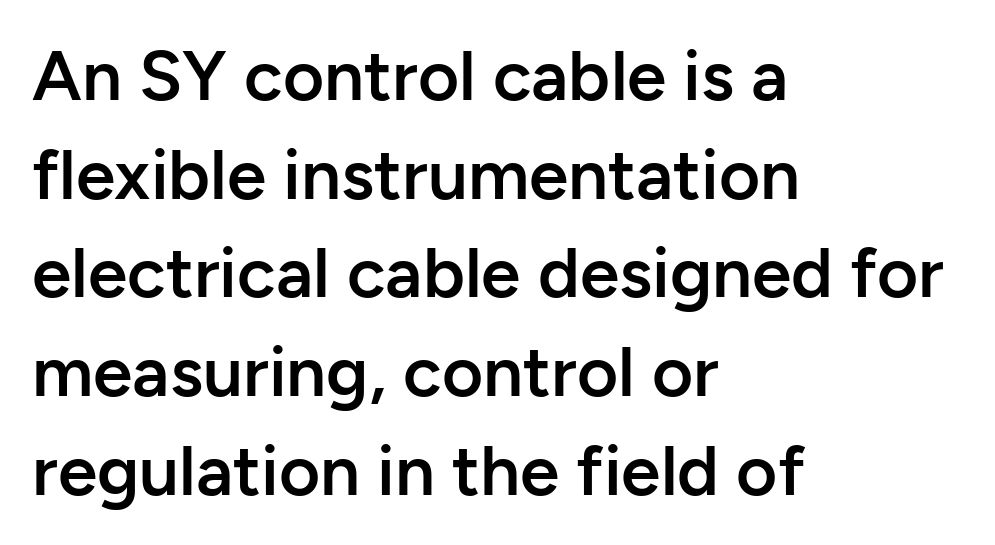
Q: Is the text bold? A: Semi-bold.
Q: Is the text italic (slanted)? A: No, it is upright.
Q: Is the typeface a serif or a sans-serif typeface? A: Sans-serif.
Q: Is the text underlined? A: No.
Q: How is the paragraph aligned? A: Left-aligned.
Q: Is the spacing between letters normal or unusually wide? A: Normal.
Q: Is the spacing between lines tight, normal or loose? A: Normal.
Q: Width (condensed, normal, or wide)? A: Normal.
Q: Stroke contrast? A: Low.
Q: x-height? A: Medium.
Q: Monospaced? A: No.
